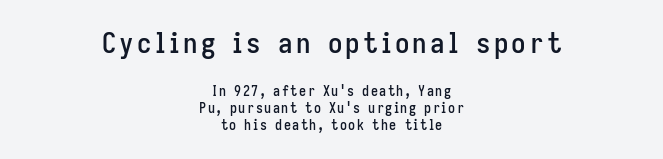
The image shows 29 px condensed sans-serif type, upright; set centered, line spacing 1.21x, not underlined; the first (top) block is 2.07x larger; low stroke contrast and a medium x-height.
